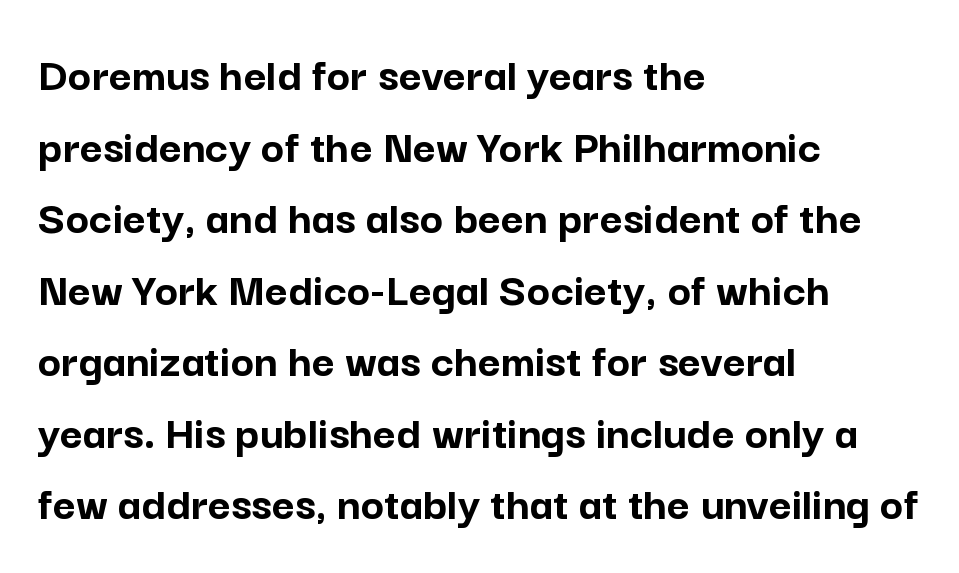
The rag falls on the right side of this text block. No extra tracking has been applied to these lines. Check the space under the baseline: it is left empty. The letters advance in unequal steps, a hallmark of proportional type.
